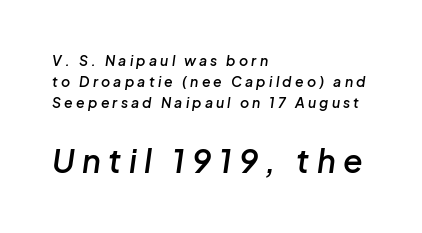
The image shows 32 px semibold type, italic (leaning right); set left-aligned, normal line spacing (1.5x), unusually wide letter spacing (+0.23 em), not underlined; the second (bottom) block is 2.29x larger; low stroke contrast and a medium x-height.
